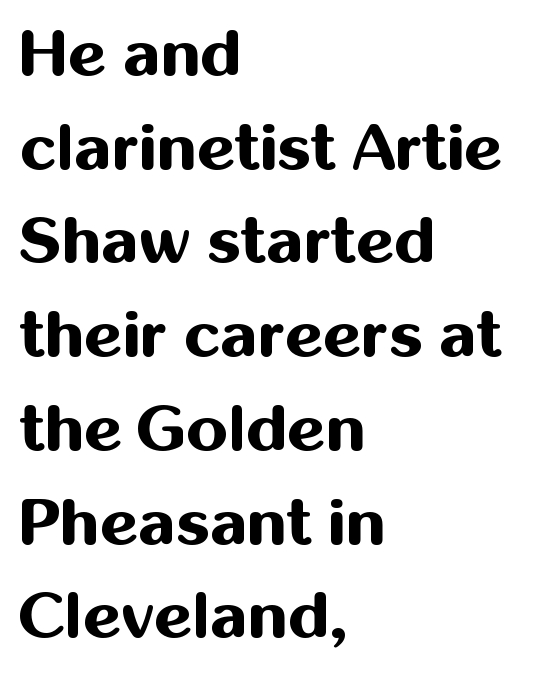
Descenders are the only things crossing below the line. Grotesque or geometric, the face here clearly has no serifs. These lines carry a lot of weight — the face is fully bold. Evenly set lines give the paragraph a standard silhouette. Posture: straight, roman, zero tilt.
